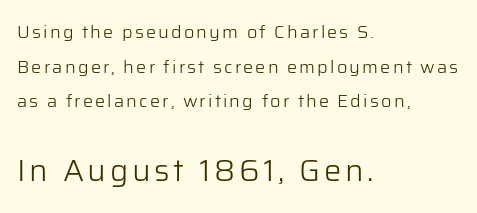
{"serif": "no", "italic": "no", "bold": "no", "weight": "light", "width": "normal", "stroke_contrast": "low", "x_height": "medium", "monospaced": "no", "underline": "no", "align": "left", "line_spacing": "loose", "line_spacing_ratio": 1.92, "larger_block": "second", "size_ratio": 1.72, "glyph_px": 31}
